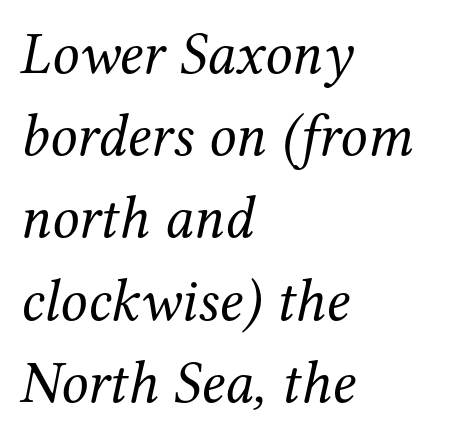
Q: Is the text bold? A: No.
Q: Is the text italic (slanted)? A: Yes, it leans right by about 12 degrees.
Q: Is the typeface a serif or a sans-serif typeface? A: Serif.
Q: Is the text underlined? A: No.
Q: How is the paragraph aligned? A: Left-aligned.
Q: Is the spacing between letters normal or unusually wide? A: Normal.
Q: Is the spacing between lines tight, normal or loose? A: Normal.
Q: Width (condensed, normal, or wide)? A: Normal.
Q: Stroke contrast? A: Medium.
Q: x-height? A: Medium.
Q: Monospaced? A: No.
